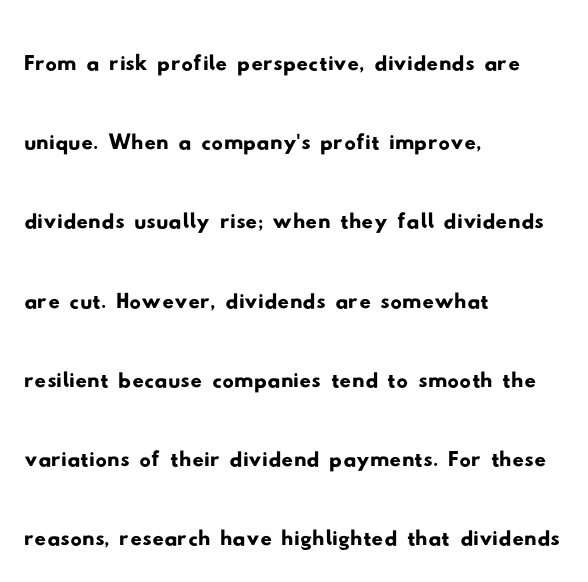
Q: Is the typeface a serif or a sans-serif typeface? A: Sans-serif.
Q: Is the text underlined? A: No.
Q: How is the paragraph aligned? A: Left-aligned.
Q: Is the spacing between letters normal or unusually wide? A: Normal.
Q: Is the spacing between lines tight, normal or loose? A: Normal.
Q: Width (condensed, normal, or wide)? A: Wide.
Q: Stroke contrast? A: Low.
Q: x-height? A: Small.
Q: Monospaced? A: No.
